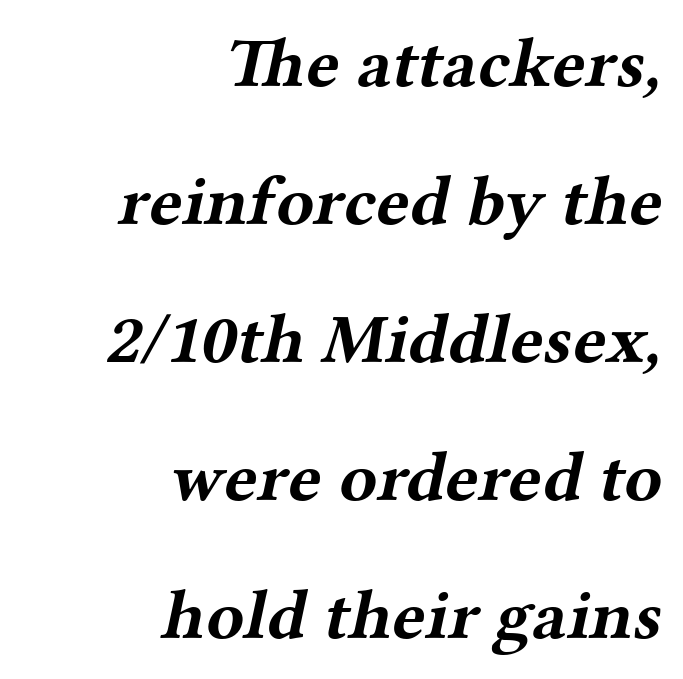
The image shows 70 px bold, wide serif type; set right-aligned, loose line spacing (1.97x), normal letter spacing, not underlined; medium stroke contrast and a medium x-height.
